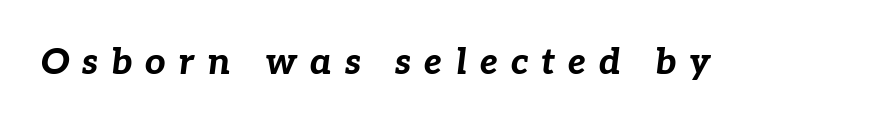
These lines are rendered in a variable-pitch font. The tracking jumps out immediately: characters are airy and widely separated. Words float on clear page, feet unadorned. The glyphs look as if they've been sheared to an angle. What weight is shown? A full bold with thick strokes.
